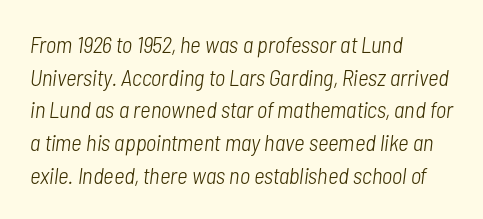
The image shows 23 px text type, italic (leaning right); set left-aligned, normal line spacing (1.42x), normal letter spacing, not underlined.
